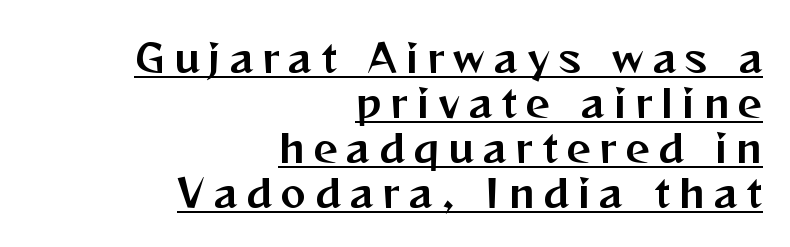
{"serif": "no", "italic": "no", "width": "normal", "stroke_contrast": "medium", "x_height": "medium", "monospaced": "no", "underline": "yes", "align": "right", "line_spacing_ratio": 1.18, "letter_spacing": "wide", "letter_spacing_em": 0.24, "glyph_px": 38}
